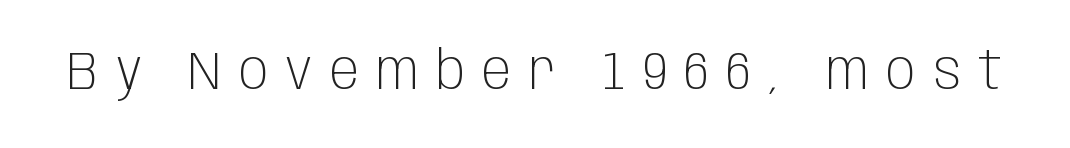
{"serif": "no", "italic": "no", "bold": "no", "weight": "light", "width": "condensed", "stroke_contrast": "low", "x_height": "large", "monospaced": "no", "underline": "no", "letter_spacing": "wide", "letter_spacing_em": 0.32, "glyph_px": 54}
